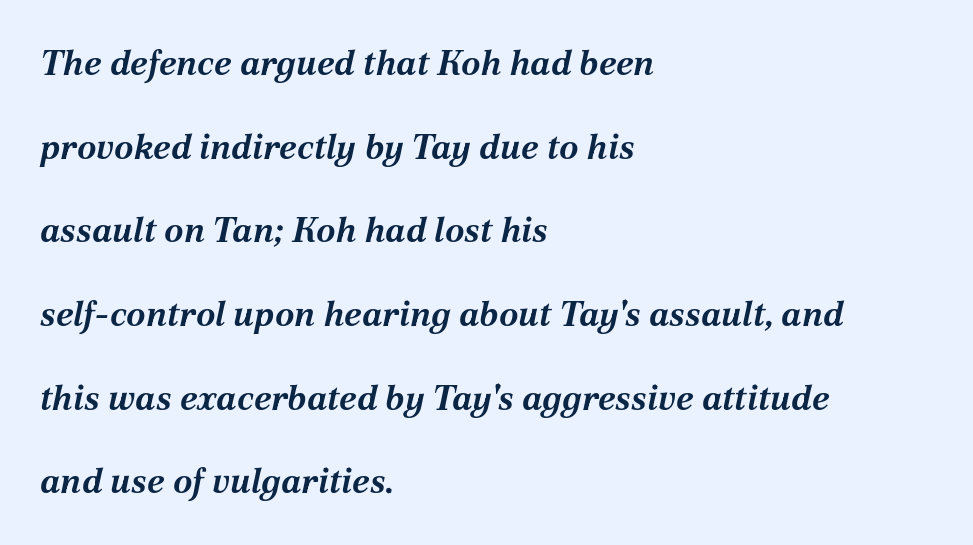
The image shows 35 px bold type, italic (leaning right); set left-aligned, loose line spacing (2.39x), normal letter spacing, not underlined; medium stroke contrast and a medium x-height.
